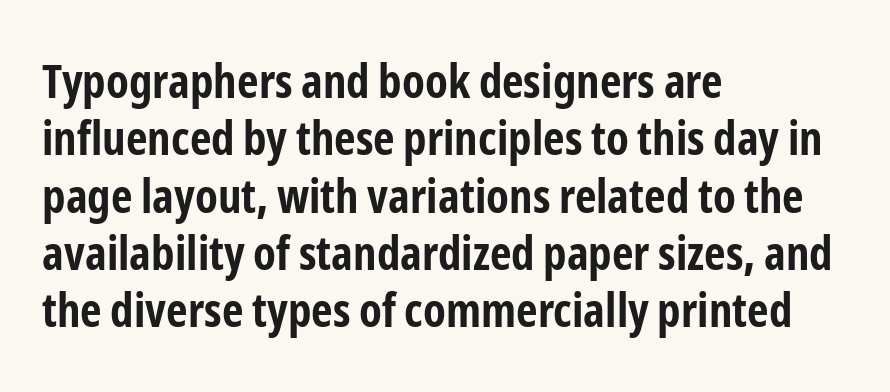
The image shows 47 px bold, condensed sans-serif type, upright; set left-aligned, line spacing 1.22x, normal letter spacing, not underlined; low stroke contrast and a medium x-height.
